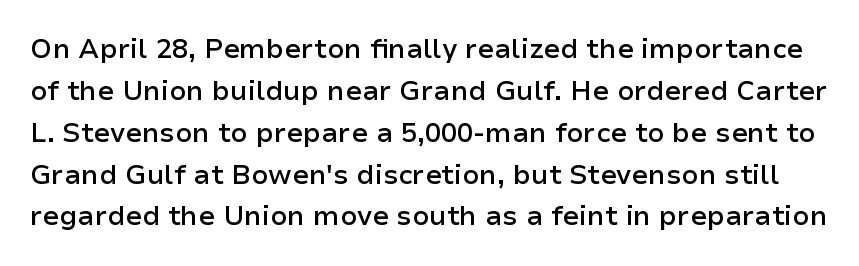
Q: Is the text bold? A: Semi-bold.
Q: Is the text italic (slanted)? A: No, it is upright.
Q: Is the text underlined? A: No.
Q: Is the spacing between letters normal or unusually wide? A: Normal.
Q: Is the spacing between lines tight, normal or loose? A: Normal.
